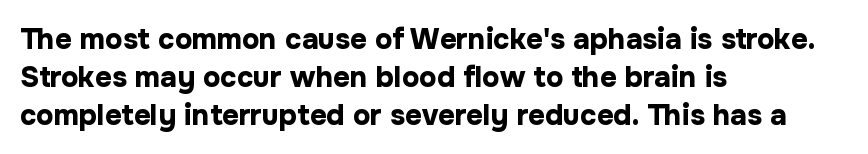
Q: Is the text bold? A: Yes.
Q: Is the text italic (slanted)? A: No, it is upright.
Q: Is the typeface a serif or a sans-serif typeface? A: Sans-serif.
Q: Is the text underlined? A: No.
Q: How is the paragraph aligned? A: Left-aligned.
Q: Is the spacing between letters normal or unusually wide? A: Normal.
Q: Is the spacing between lines tight, normal or loose? A: Normal.
Q: Width (condensed, normal, or wide)? A: Normal.
Q: Stroke contrast? A: Low.
Q: x-height? A: Medium.
Q: Monospaced? A: No.
